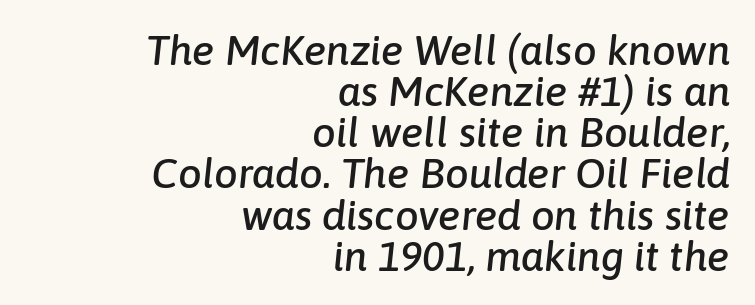
Q: Is the text italic (slanted)? A: Yes, it leans right by about 6 degrees.
Q: Is the text underlined? A: No.
Q: How is the paragraph aligned? A: Right-aligned.
Q: Is the spacing between letters normal or unusually wide? A: Normal.
Q: Is the spacing between lines tight, normal or loose? A: Tight.
Q: Width (condensed, normal, or wide)? A: Normal.
Q: Stroke contrast? A: Low.
Q: x-height? A: Medium.
Q: Monospaced? A: No.
